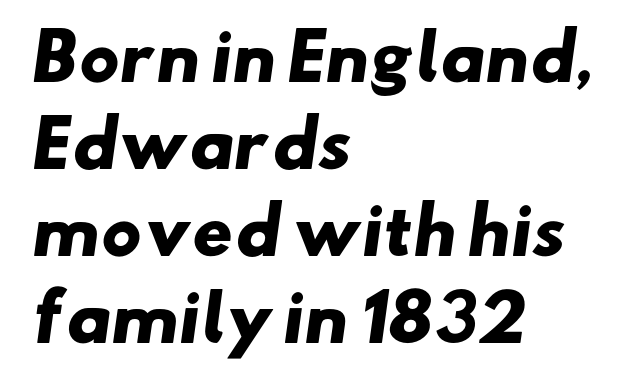
The image shows 63 px heavy, wide sans-serif type; set left-aligned, normal line spacing (1.38x), normal letter spacing, not underlined; low stroke contrast and a small x-height.
